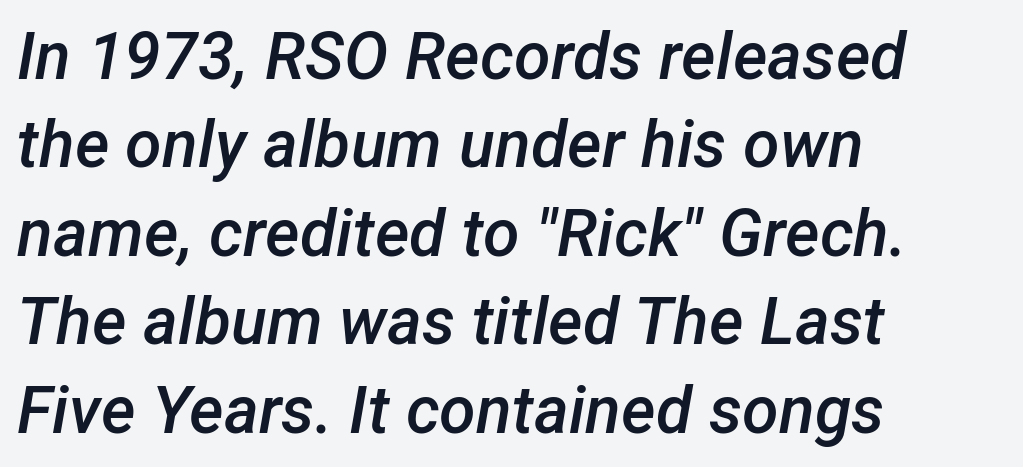
The image shows 66 px semibold type, italic (leaning right); set left-aligned, normal line spacing (1.34x), normal letter spacing, not underlined; low stroke contrast and a medium x-height.
